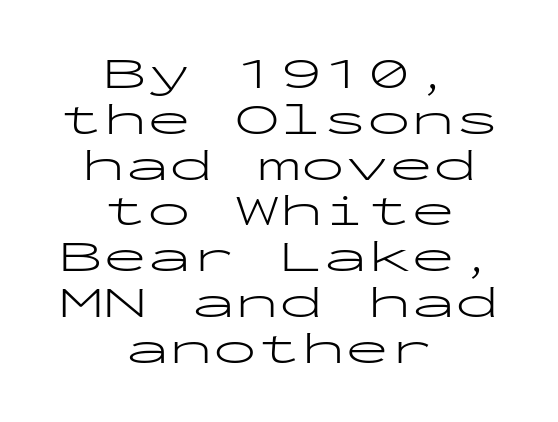
Vertically, the passage feels compressed, each row crowding the next. The text block is weighted toward neither margin, spreading evenly from the middle. The space beneath each line is pristine and unruled. Is the letter spacing exaggerated? No — it looks like the ordinary default. Serif or sans? Sans — the stroke terminals are bare. The letters look calm and open, with moderate or lighter stems.
